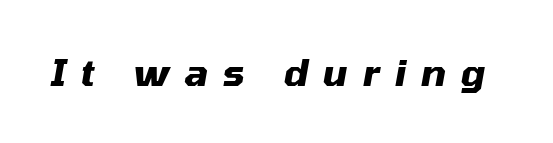
Students, this is bold: see how much ink each stroke carries. The text carries the slant typical of an italic or oblique font. The rendering uses natural spacing where letterforms have individual widths. The strip under each line holds only bare page. Is the letter spacing exaggerated? Yes — the characters are pushed far apart.
